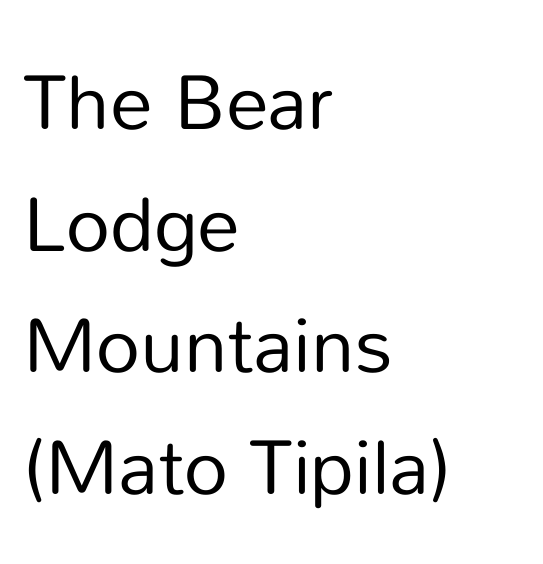
The image shows 77 px regular-weight sans-serif type, upright; set left-aligned, normal line spacing (1.58x), normal letter spacing, not underlined; low stroke contrast and a medium x-height.
